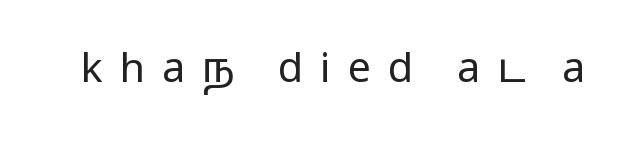
{"serif": "no", "italic": "no", "bold": "no", "weight": "regular", "width": "wide", "stroke_contrast": "low", "x_height": "medium", "monospaced": "no", "underline": "no", "letter_spacing": "wide", "letter_spacing_em": 0.41, "glyph_px": 41}
